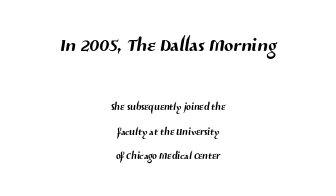
The image shows 27 px text type; set centered, line spacing 1.73x, normal letter spacing, not underlined; the first (top) block is 1.93x larger.
